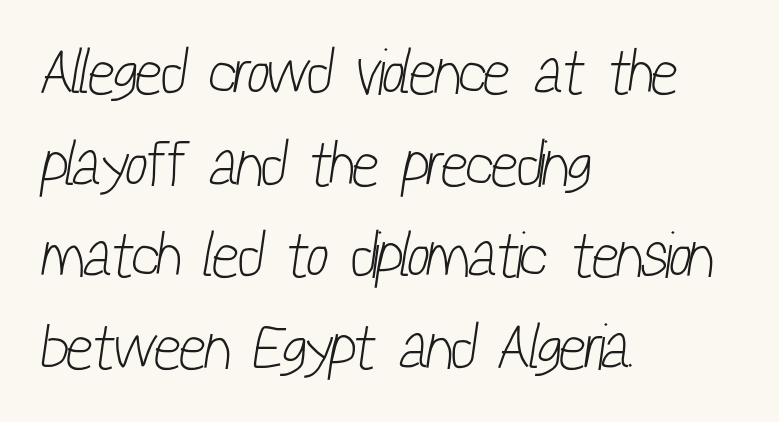
The image shows 64 px light, condensed sans-serif type; set left-aligned, normal line spacing (1.43x), normal letter spacing, not underlined; low stroke contrast and a medium x-height.
